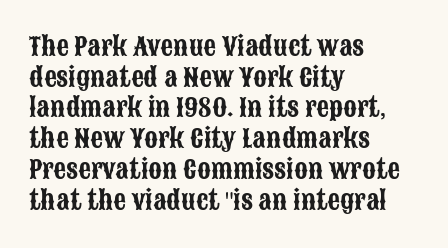
The image shows 25 px text type, upright; set left-aligned, line spacing 1.23x, normal letter spacing, not underlined.
